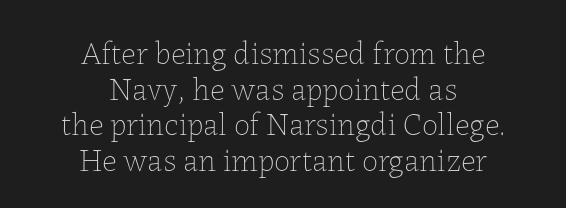
Each letter keeps its own natural width here, so spacing adapts to shape. Caption: standard tracking, unaltered. Reading down the column, the eye jumps only a short way to each next line. Ordinary non-slanted type is in use. Stem width sits at or under what a default text font uses. The typesetter chose a symmetrical, centered arrangement here.
